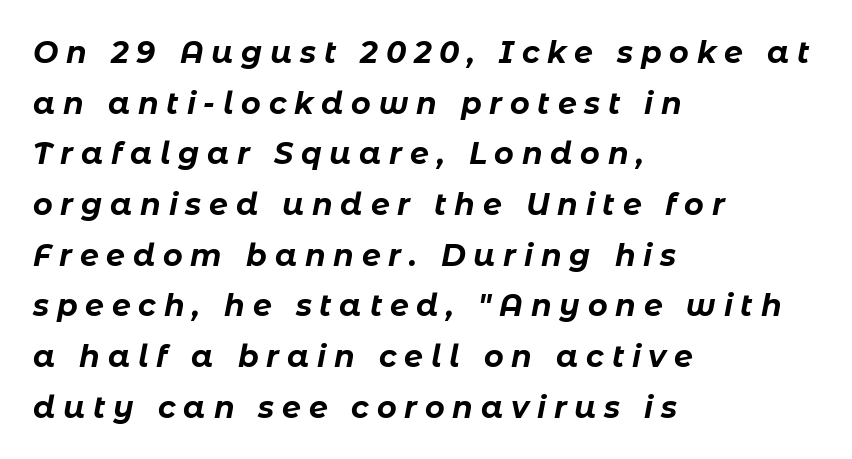
Think of a printed novel: that variable character pitch is what you see here. These lines have a slow, spaced-out rhythm from letter to letter. The rendering uses a moderate line-height, typical for paragraphs. Every letter is thick-stroked: bold, no question. Only glyphs here, with clear space below each row.
